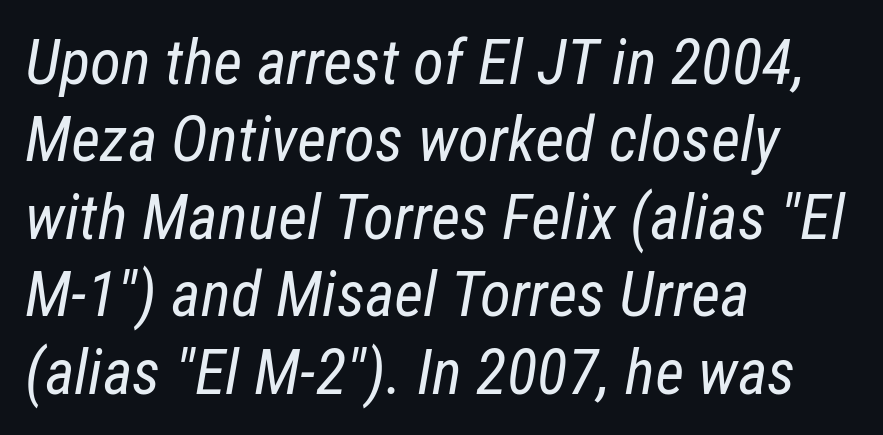
Q: Is the text bold? A: No.
Q: Is the text italic (slanted)? A: Yes, it leans right by about 12 degrees.
Q: Is the text underlined? A: No.
Q: How is the paragraph aligned? A: Left-aligned.
Q: Is the spacing between letters normal or unusually wide? A: Normal.
Q: Width (condensed, normal, or wide)? A: Condensed.
Q: Stroke contrast? A: Low.
Q: x-height? A: Medium.
Q: Monospaced? A: No.
